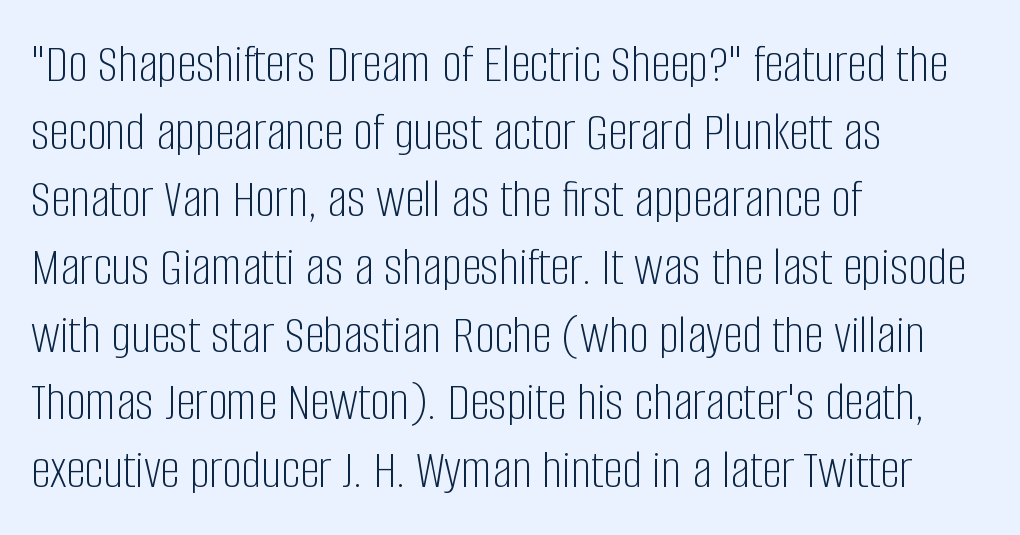
Q: Is the text bold? A: No.
Q: Is the text italic (slanted)? A: No, it is upright.
Q: Is the typeface a serif or a sans-serif typeface? A: Sans-serif.
Q: Is the text underlined? A: No.
Q: How is the paragraph aligned? A: Left-aligned.
Q: Is the spacing between letters normal or unusually wide? A: Normal.
Q: Width (condensed, normal, or wide)? A: Condensed.
Q: Stroke contrast? A: Low.
Q: x-height? A: Large.
Q: Monospaced? A: No.
